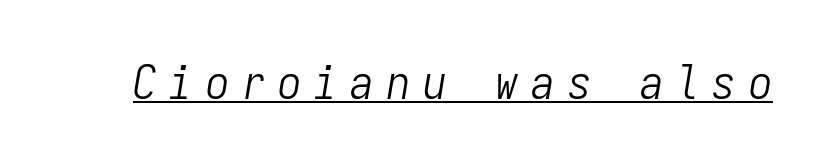
Q: Is the text bold? A: No.
Q: Is the text italic (slanted)? A: Yes, it leans right by about 9 degrees.
Q: Is the text underlined? A: Yes.
Q: Is the spacing between letters normal or unusually wide? A: Unusually wide.
Q: Width (condensed, normal, or wide)? A: Condensed.
Q: Stroke contrast? A: Low.
Q: x-height? A: Medium.
Q: Monospaced? A: Yes.
